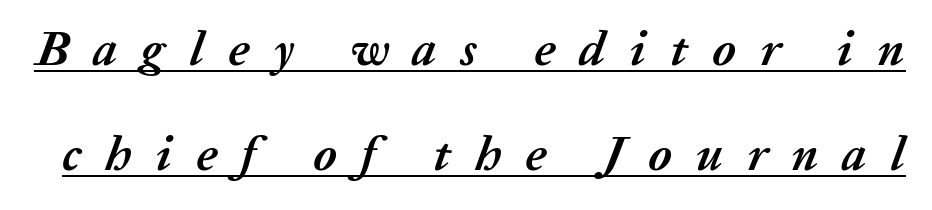
Q: Is the text bold? A: Yes.
Q: Is the text italic (slanted)? A: Yes, it leans right by about 20 degrees.
Q: Is the text underlined? A: Yes.
Q: Is the spacing between letters normal or unusually wide? A: Unusually wide.
Q: Is the spacing between lines tight, normal or loose? A: Loose.
Q: Width (condensed, normal, or wide)? A: Normal.
Q: Stroke contrast? A: Medium.
Q: x-height? A: Medium.
Q: Monospaced? A: No.
